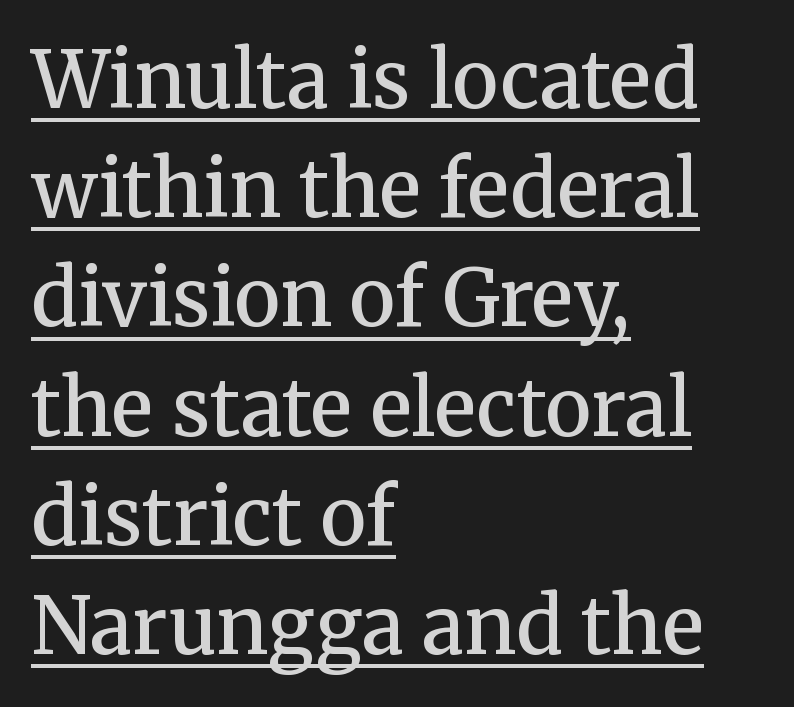
The image shows 78 px semibold serif type, upright; set left-aligned, normal line spacing (1.4x), normal letter spacing, underlined; medium stroke contrast and a medium x-height.
